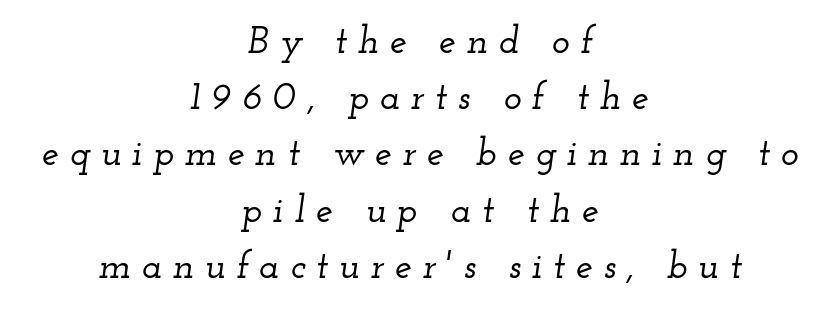
{"serif": "yes", "italic": "yes", "lean": "right", "slant_degrees": 12, "width": "wide", "stroke_contrast": "low", "x_height": "small", "monospaced": "no", "underline": "no", "align": "center", "line_spacing": "normal", "line_spacing_ratio": 1.48, "letter_spacing": "wide", "letter_spacing_em": 0.28, "glyph_px": 38}
